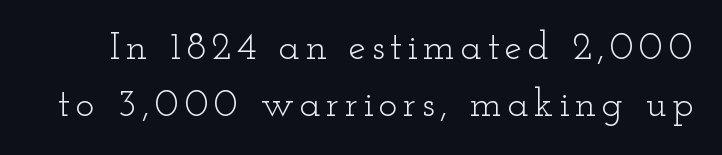
Q: Is the text bold? A: No.
Q: Is the text italic (slanted)? A: No, it is upright.
Q: Is the typeface a serif or a sans-serif typeface? A: Serif.
Q: Is the text underlined? A: No.
Q: Is the spacing between lines tight, normal or loose? A: Normal.
Q: Width (condensed, normal, or wide)? A: Wide.
Q: Stroke contrast? A: Low.
Q: x-height? A: Small.
Q: Monospaced? A: No.
